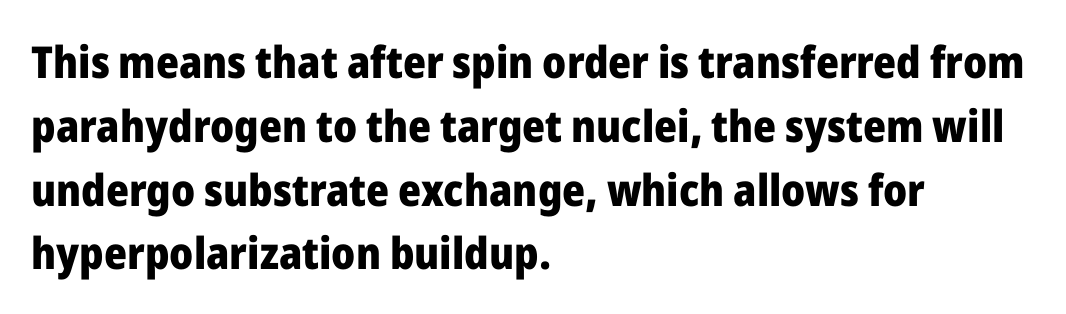
{"serif": "no", "italic": "no", "bold": "yes", "weight": "heavy", "width": "normal", "stroke_contrast": "low", "x_height": "medium", "monospaced": "no", "underline": "no", "align": "left", "line_spacing": "normal", "line_spacing_ratio": 1.45, "letter_spacing": "normal", "letter_spacing_em": 0.0, "glyph_px": 44}
